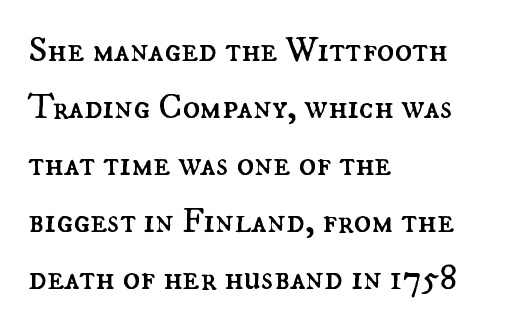
Whoever set this chose a conventional vertical rhythm. The paragraph shown leans on its left margin. Weight: not bold — regular or lighter. This sample has the flowing, uneven cadence of proportional lettering.
